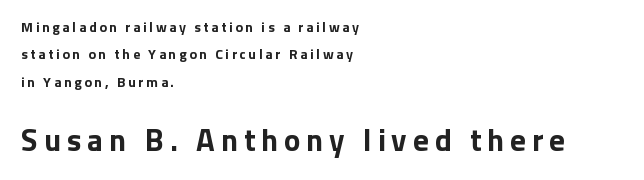
{"serif": "no", "italic": "no", "bold": "yes", "weight": "bold", "width": "normal", "stroke_contrast": "low", "x_height": "medium", "monospaced": "no", "underline": "no", "align": "left", "line_spacing": "loose", "line_spacing_ratio": 1.95, "larger_block": "second", "size_ratio": 2.21, "glyph_px": 31}
